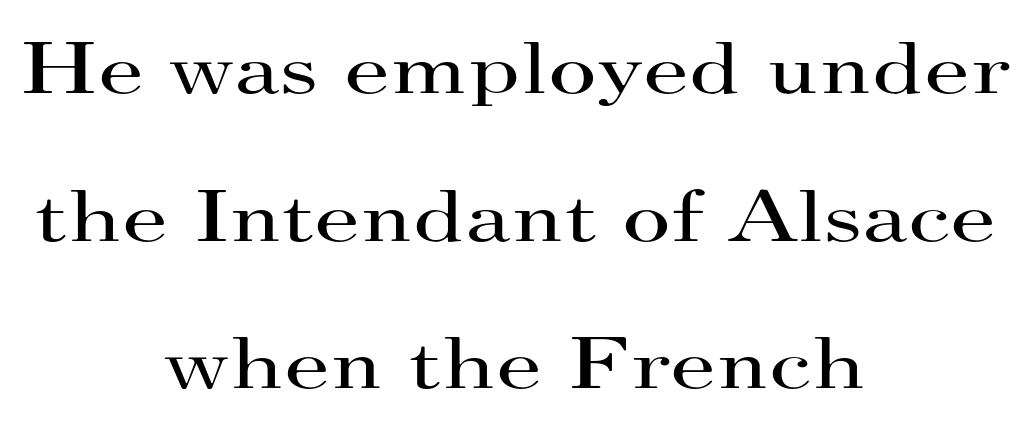
The image shows 75 px regular-weight, wide serif type, upright; set centered, loose line spacing (1.97x), normal letter spacing, not underlined; high stroke contrast and a small x-height.
